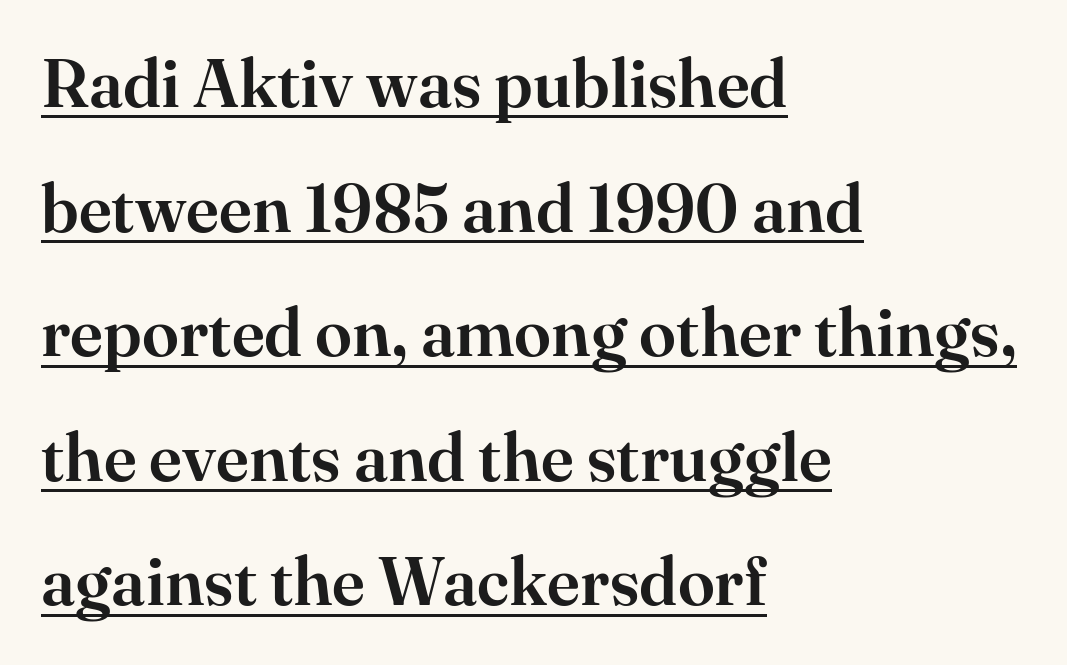
The image shows 67 px serif type, upright; set left-aligned, line spacing 1.86x, normal letter spacing, underlined; high stroke contrast and a small x-height.
